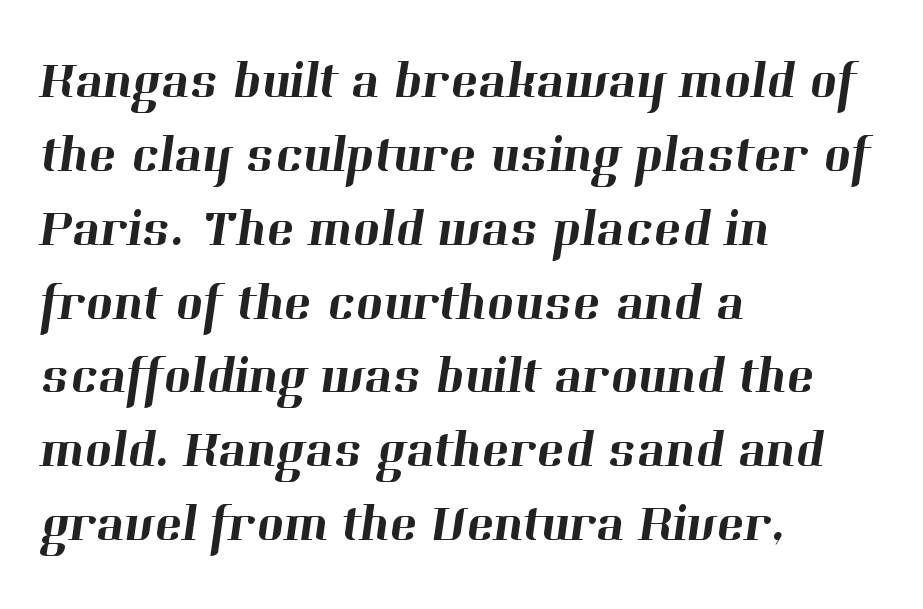
{"serif": "yes", "width": "normal", "stroke_contrast": "high", "x_height": "medium", "monospaced": "no", "underline": "no", "align": "left", "line_spacing": "normal", "line_spacing_ratio": 1.42, "letter_spacing": "normal", "letter_spacing_em": 0.0, "glyph_px": 52}
